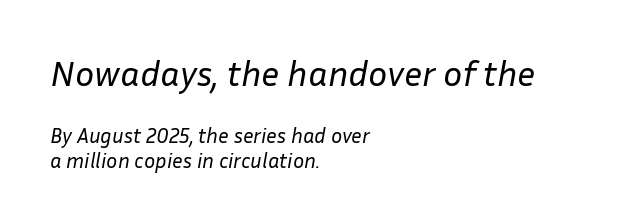
{"italic": "yes", "lean": "right", "slant_degrees": 10, "bold": "no", "weight": "regular", "width": "normal", "stroke_contrast": "low", "x_height": "medium", "monospaced": "no", "underline": "no", "align": "left", "line_spacing_ratio": 1.2, "letter_spacing": "normal", "letter_spacing_em": 0.0, "larger_block": "first", "size_ratio": 1.71, "glyph_px": 36}
